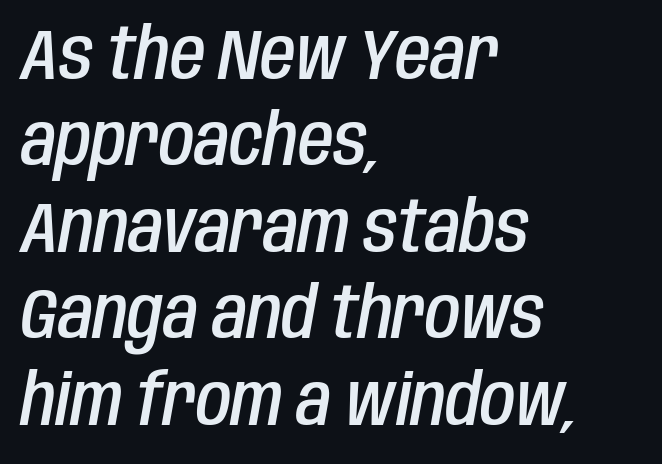
{"italic": "yes", "lean": "right", "slant_degrees": 10, "bold": "semi", "weight": "semibold", "width": "condensed", "stroke_contrast": "low", "x_height": "large", "monospaced": "no", "underline": "no", "align": "left", "line_spacing_ratio": 1.2, "letter_spacing": "normal", "letter_spacing_em": 0.0, "glyph_px": 72}
